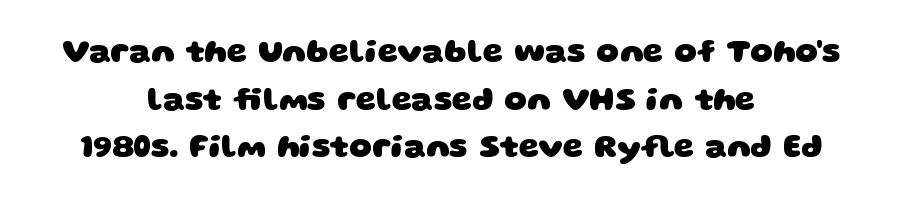
{"serif": "no", "bold": "yes", "weight": "heavy", "width": "wide", "stroke_contrast": "low", "x_height": "large", "monospaced": "no", "underline": "no", "align": "center", "line_spacing": "normal", "line_spacing_ratio": 1.49, "letter_spacing": "normal", "letter_spacing_em": 0.0, "glyph_px": 32}
